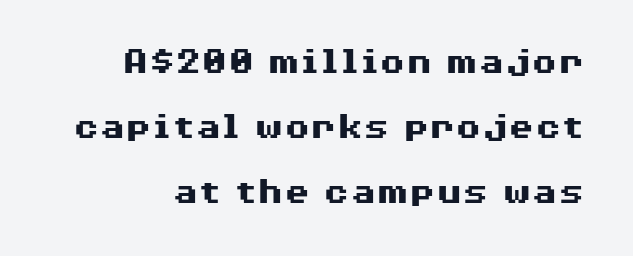
Q: Is the text bold? A: Yes.
Q: Is the text italic (slanted)? A: No, it is upright.
Q: Is the typeface a serif or a sans-serif typeface? A: Sans-serif.
Q: Is the text underlined? A: No.
Q: Is the spacing between letters normal or unusually wide? A: Normal.
Q: Width (condensed, normal, or wide)? A: Wide.
Q: Stroke contrast? A: Medium.
Q: x-height? A: Medium.
Q: Monospaced? A: No.
